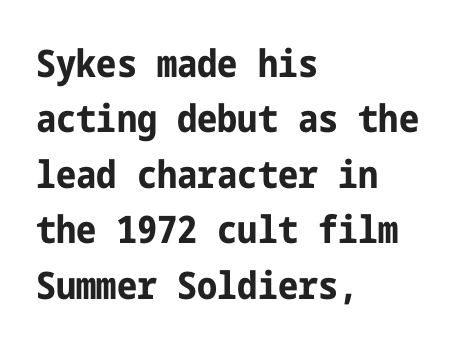
The image shows 38 px bold, condensed sans-serif type, upright; set left-aligned, normal line spacing (1.46x), normal letter spacing, not underlined; low stroke contrast and a medium x-height.
